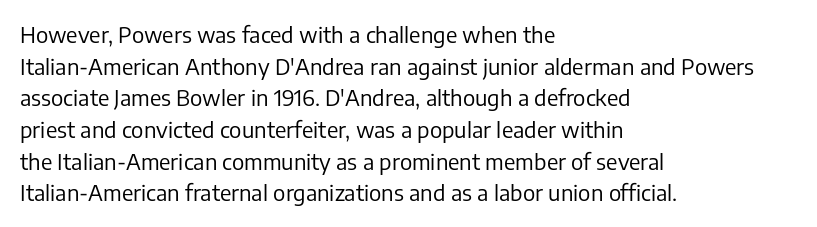
Q: Is the text bold? A: No.
Q: Is the text italic (slanted)? A: No, it is upright.
Q: Is the text underlined? A: No.
Q: How is the paragraph aligned? A: Left-aligned.
Q: Is the spacing between letters normal or unusually wide? A: Normal.
Q: Is the spacing between lines tight, normal or loose? A: Normal.
